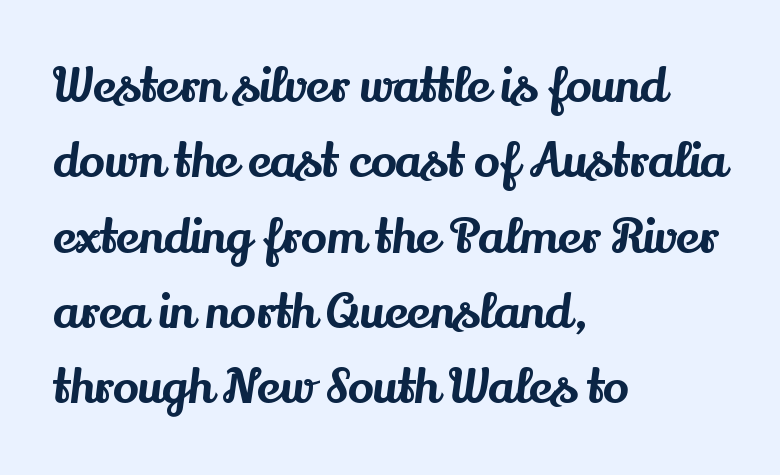
The image shows 48 px serif type; set left-aligned, normal line spacing (1.57x), normal letter spacing, not underlined; medium stroke contrast and a small x-height.
